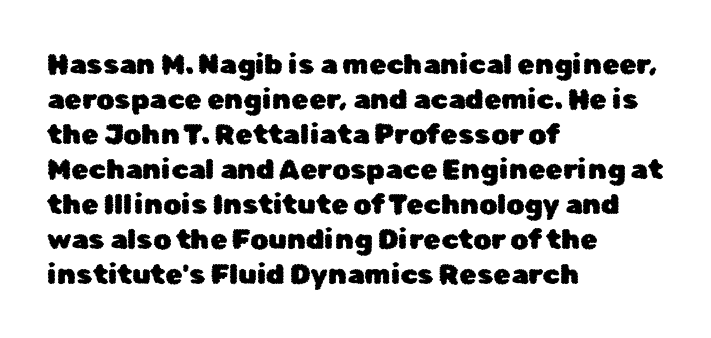
The image shows 28 px sans-serif type, upright; set left-aligned, normal line spacing (1.25x), normal letter spacing, not underlined; low stroke contrast and a medium x-height.
